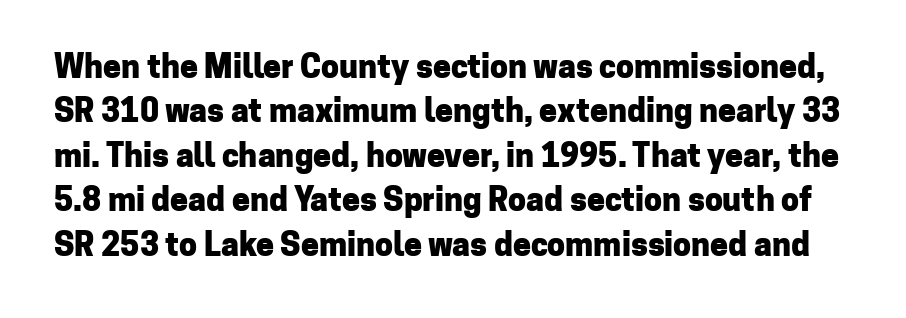
{"serif": "no", "italic": "no", "bold": "yes", "weight": "heavy", "width": "normal", "stroke_contrast": "low", "x_height": "medium", "monospaced": "no", "underline": "no", "line_spacing": "normal", "line_spacing_ratio": 1.39, "letter_spacing": "normal", "letter_spacing_em": 0.0, "glyph_px": 32}
